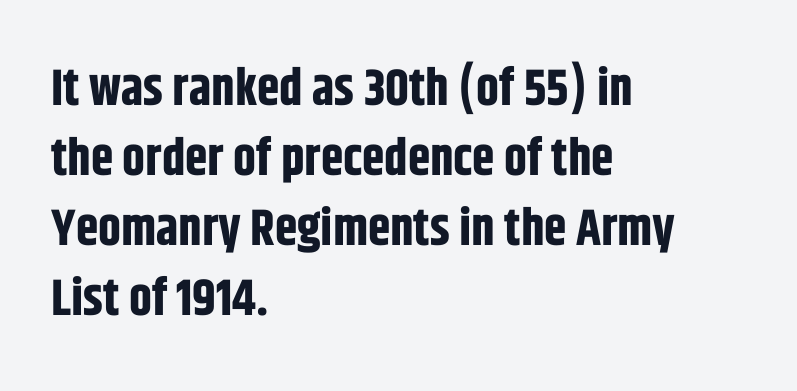
{"serif": "no", "italic": "no", "bold": "yes", "weight": "bold", "width": "condensed", "stroke_contrast": "low", "x_height": "large", "monospaced": "no", "underline": "no", "align": "left", "line_spacing": "normal", "line_spacing_ratio": 1.37, "letter_spacing": "normal", "letter_spacing_em": 0.0, "glyph_px": 51}
